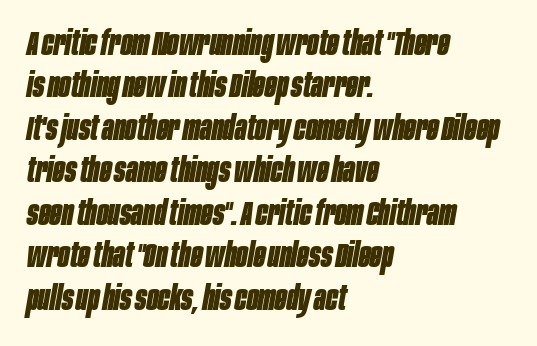
Q: Is the text bold? A: Yes.
Q: Is the text italic (slanted)? A: Yes, it leans right by about 10 degrees.
Q: Is the text underlined? A: No.
Q: How is the paragraph aligned? A: Left-aligned.
Q: Is the spacing between letters normal or unusually wide? A: Normal.
Q: Is the spacing between lines tight, normal or loose? A: Normal.
Q: Width (condensed, normal, or wide)? A: Condensed.
Q: Stroke contrast? A: Low.
Q: x-height? A: Large.
Q: Monospaced? A: No.
